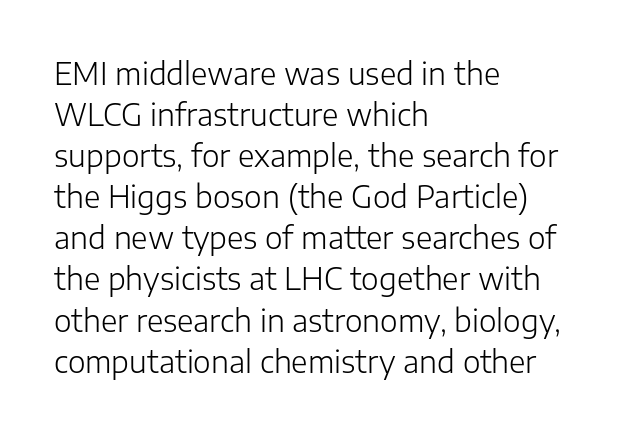
The rag falls on the right side of this text block. Words appear dense and cohesive because spacing is normal. The letters advance in unequal steps, a hallmark of proportional type. On a weight scale, this lands at 450 or below.
